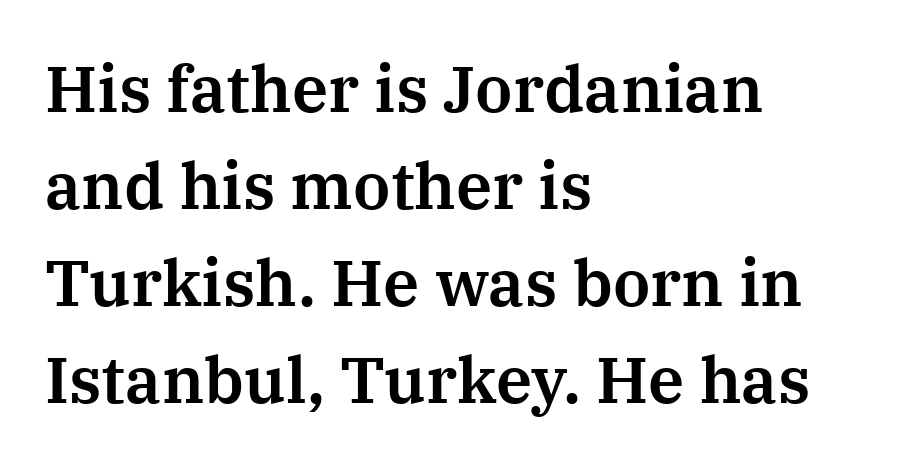
Q: Is the text italic (slanted)? A: No, it is upright.
Q: Is the typeface a serif or a sans-serif typeface? A: Serif.
Q: Is the text underlined? A: No.
Q: How is the paragraph aligned? A: Left-aligned.
Q: Is the spacing between letters normal or unusually wide? A: Normal.
Q: Is the spacing between lines tight, normal or loose? A: Normal.
Q: Width (condensed, normal, or wide)? A: Normal.
Q: Stroke contrast? A: Medium.
Q: x-height? A: Medium.
Q: Monospaced? A: No.
